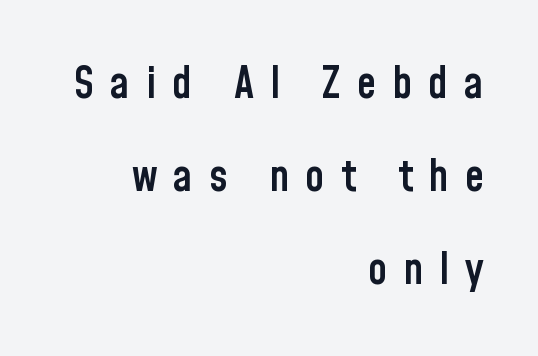
Q: Is the text bold? A: Semi-bold.
Q: Is the text italic (slanted)? A: No, it is upright.
Q: Is the typeface a serif or a sans-serif typeface? A: Sans-serif.
Q: Is the text underlined? A: No.
Q: How is the paragraph aligned? A: Right-aligned.
Q: Is the spacing between letters normal or unusually wide? A: Unusually wide.
Q: Is the spacing between lines tight, normal or loose? A: Loose.
Q: Width (condensed, normal, or wide)? A: Condensed.
Q: Stroke contrast? A: Low.
Q: x-height? A: Medium.
Q: Monospaced? A: No.
